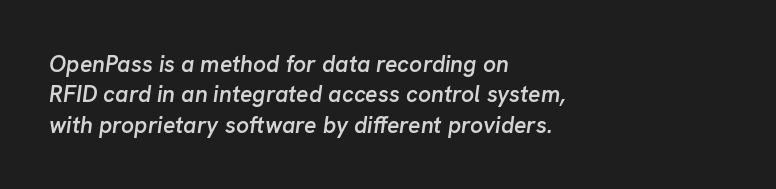
Q: Is the text bold? A: Semi-bold.
Q: Is the text italic (slanted)? A: Yes, it leans right by about 8 degrees.
Q: Is the text underlined? A: No.
Q: How is the paragraph aligned? A: Left-aligned.
Q: Is the spacing between letters normal or unusually wide? A: Normal.
Q: Is the spacing between lines tight, normal or loose? A: Normal.
